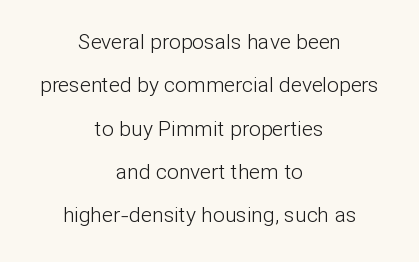
{"italic": "no", "bold": "no", "underline": "no", "align": "center", "line_spacing": "loose", "line_spacing_ratio": 2.06, "letter_spacing": "normal", "letter_spacing_em": 0.0, "glyph_px": 21}
